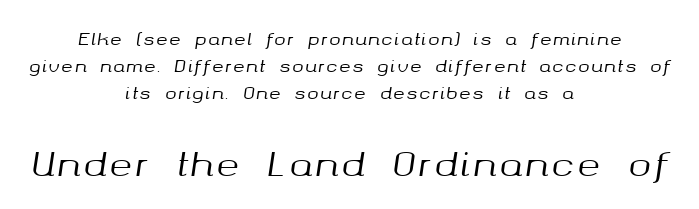
{"italic": "yes", "lean": "right", "slant_degrees": 8, "width": "normal", "stroke_contrast": "medium", "x_height": "medium", "monospaced": "no", "underline": "no", "align": "center", "line_spacing": "normal", "line_spacing_ratio": 1.6, "larger_block": "second", "size_ratio": 2.0, "glyph_px": 34}
